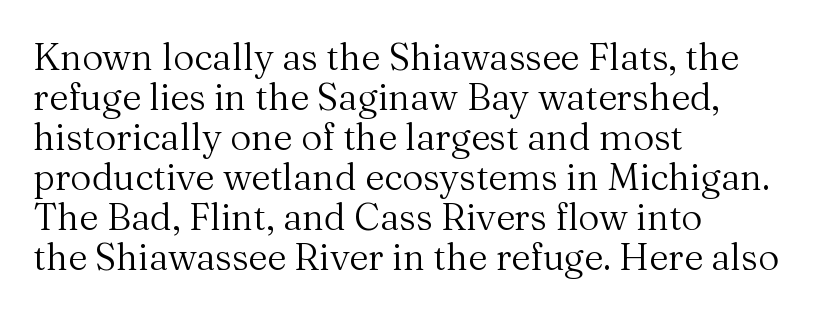
{"serif": "yes", "italic": "no", "bold": "no", "weight": "regular", "width": "normal", "stroke_contrast": "medium", "x_height": "medium", "monospaced": "no", "underline": "no", "align": "left", "line_spacing": "tight", "line_spacing_ratio": 1.08, "letter_spacing": "normal", "letter_spacing_em": 0.0, "glyph_px": 37}
